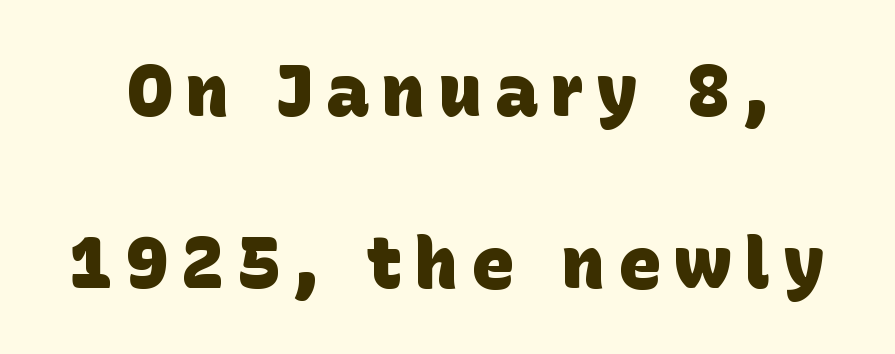
{"serif": "no", "bold": "yes", "weight": "heavy", "width": "normal", "stroke_contrast": "low", "x_height": "large", "monospaced": "no", "underline": "no", "line_spacing": "loose", "line_spacing_ratio": 2.39, "glyph_px": 72}
